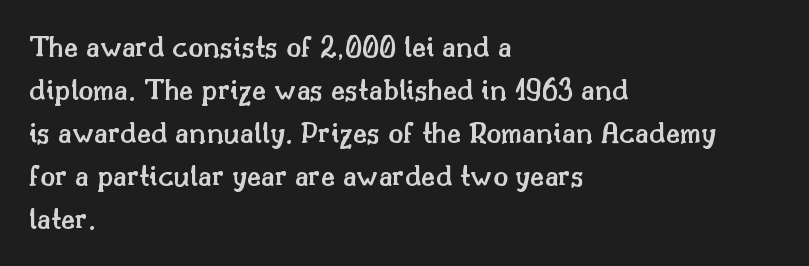
The image shows 31 px semibold serif type, upright; set left-aligned, normal line spacing (1.39x), normal letter spacing, not underlined; medium stroke contrast and a small x-height.
